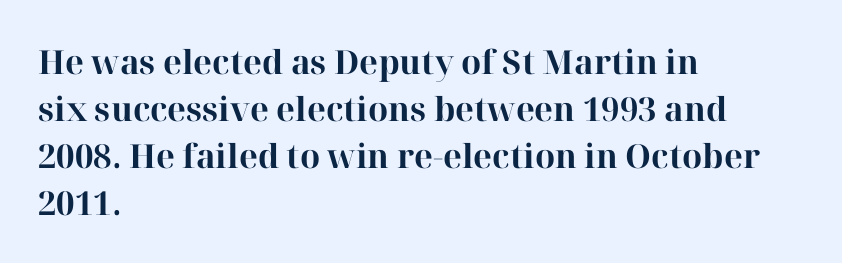
The passage shown is typeset with a serif family. The rendering uses a moderate line-height, typical for paragraphs. These lines are set flush left with a ragged right edge. If you drew a line through each stem, it would be perfectly vertical. The space beneath each line is pristine and unruled.
